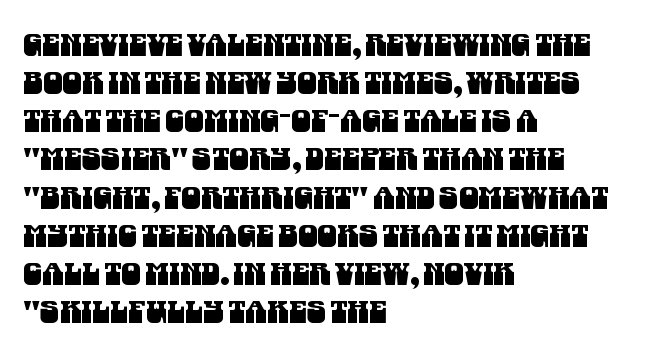
Q: Is the typeface a serif or a sans-serif typeface? A: Sans-serif.
Q: Is the text underlined? A: No.
Q: How is the paragraph aligned? A: Left-aligned.
Q: Is the spacing between letters normal or unusually wide? A: Normal.
Q: Width (condensed, normal, or wide)? A: Condensed.
Q: Stroke contrast? A: Medium.
Q: x-height? A: Large.
Q: Monospaced? A: No.
